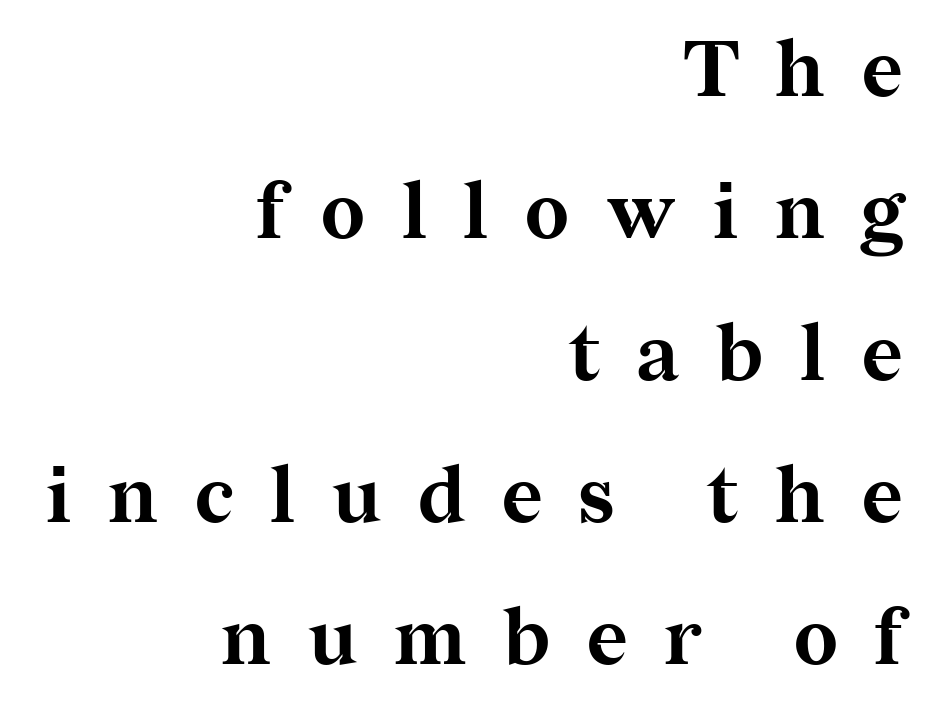
{"serif": "yes", "italic": "no", "bold": "yes", "weight": "bold", "width": "normal", "stroke_contrast": "medium", "x_height": "medium", "monospaced": "no", "underline": "no", "align": "right", "line_spacing_ratio": 1.82, "letter_spacing": "wide", "letter_spacing_em": 0.47, "glyph_px": 78}
